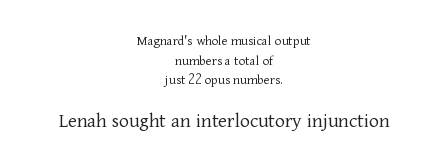
The image shows 21 px text type, upright; set centered, normal line spacing (1.41x), normal letter spacing, not underlined; the second (bottom) block is 1.5x larger.
